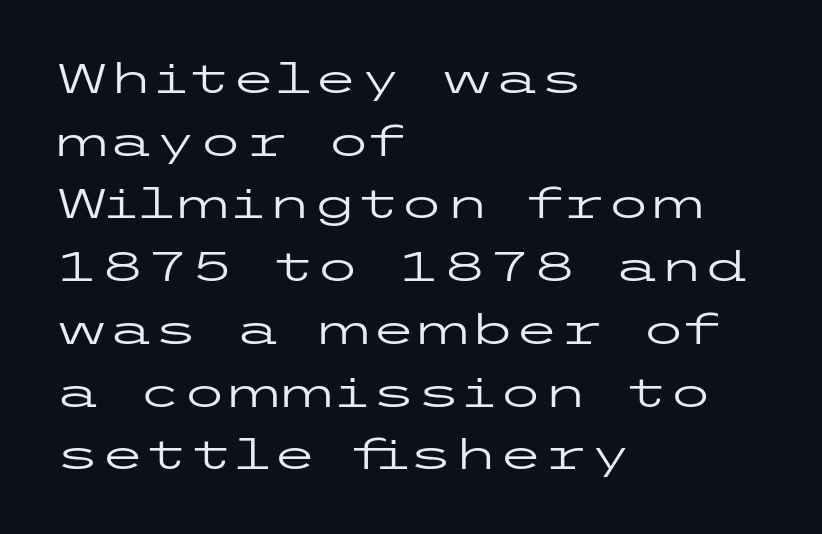
{"serif": "no", "italic": "no", "bold": "no", "weight": "regular", "width": "wide", "stroke_contrast": "low", "x_height": "medium", "underline": "no", "align": "left", "line_spacing": "normal", "line_spacing_ratio": 1.53, "letter_spacing": "normal", "letter_spacing_em": 0.0, "glyph_px": 41}
